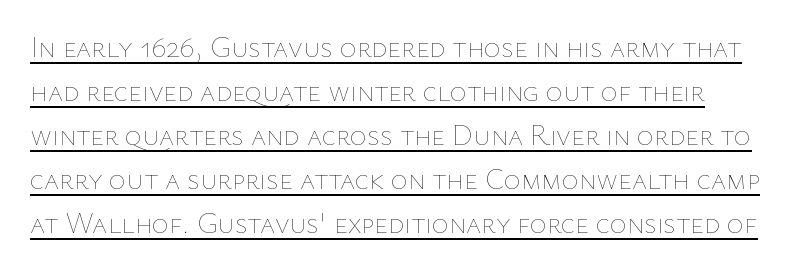
Q: Is the text bold? A: No.
Q: Is the text italic (slanted)? A: No, it is upright.
Q: Is the text underlined? A: Yes.
Q: Is the spacing between letters normal or unusually wide? A: Normal.
Q: Is the spacing between lines tight, normal or loose? A: Normal.
Q: Width (condensed, normal, or wide)? A: Normal.
Q: Stroke contrast? A: Low.
Q: x-height? A: Medium.
Q: Monospaced? A: No.
